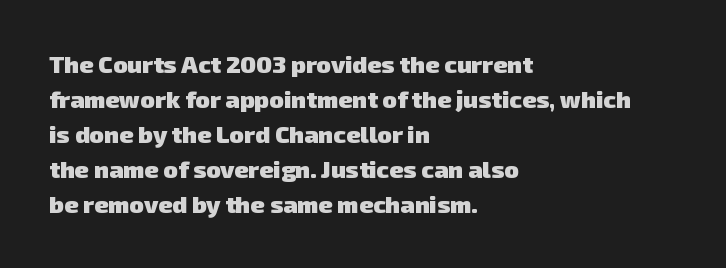
{"bold": "yes", "underline": "no", "align": "left", "line_spacing": "normal", "line_spacing_ratio": 1.46, "letter_spacing": "normal", "letter_spacing_em": 0.0, "glyph_px": 24}
